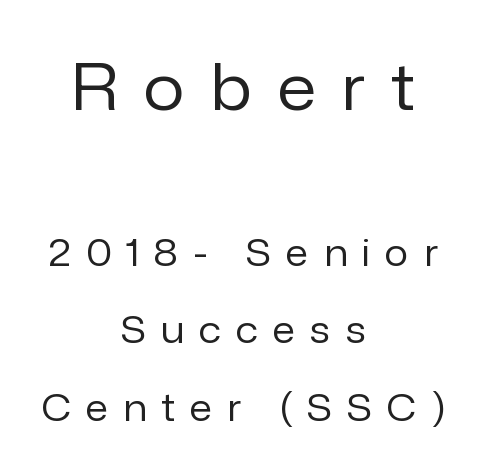
Q: Is the text bold? A: No.
Q: Is the text italic (slanted)? A: No, it is upright.
Q: Is the typeface a serif or a sans-serif typeface? A: Sans-serif.
Q: Is the text underlined? A: No.
Q: How is the paragraph aligned? A: Centered.
Q: Is the spacing between letters normal or unusually wide? A: Unusually wide.
Q: Is the spacing between lines tight, normal or loose? A: Loose.
Q: Which block of text is set in a larger size, the first (top) or the second (bottom)? A: The first (top) one.
Q: Width (condensed, normal, or wide)? A: Normal.
Q: Stroke contrast? A: Low.
Q: x-height? A: Medium.
Q: Monospaced? A: No.
